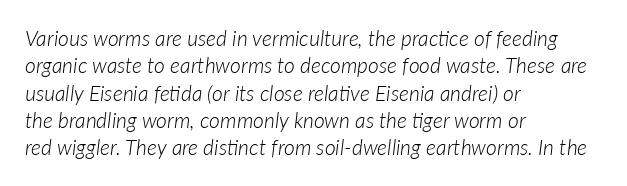
The image shows 21 px text type, italic (leaning right); set left-aligned, normal line spacing (1.3x), normal letter spacing, not underlined.
